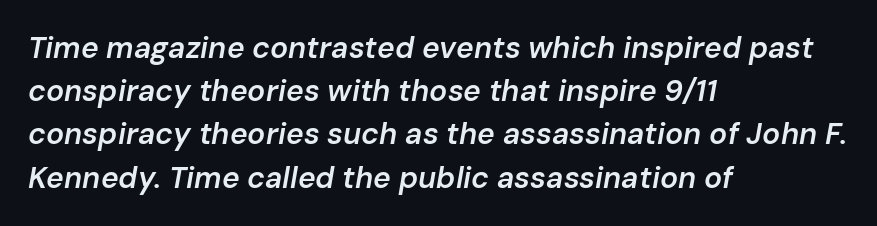
{"italic": "yes", "lean": "right", "slant_degrees": 10, "bold": "semi", "weight": "semibold", "width": "normal", "stroke_contrast": "low", "x_height": "medium", "monospaced": "no", "underline": "no", "align": "left", "line_spacing": "normal", "line_spacing_ratio": 1.44, "letter_spacing": "normal", "letter_spacing_em": 0.0, "glyph_px": 30}
